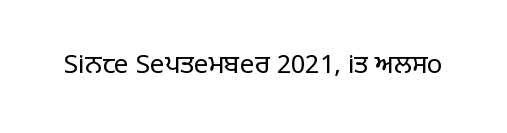
Q: Is the text bold? A: No.
Q: Is the text italic (slanted)? A: No, it is upright.
Q: Is the text underlined? A: No.
Q: Is the spacing between letters normal or unusually wide? A: Normal.
